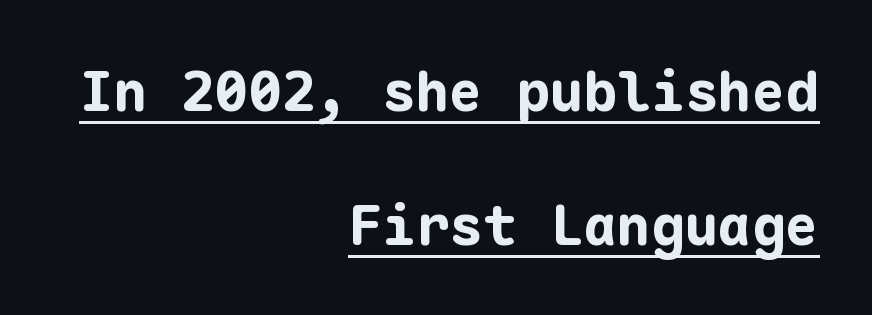
{"serif": "no", "italic": "no", "bold": "yes", "weight": "bold", "width": "normal", "stroke_contrast": "low", "x_height": "medium", "monospaced": "yes", "underline": "yes", "align": "right", "line_spacing": "loose", "line_spacing_ratio": 2.39, "letter_spacing": "normal", "letter_spacing_em": 0.0, "glyph_px": 56}
